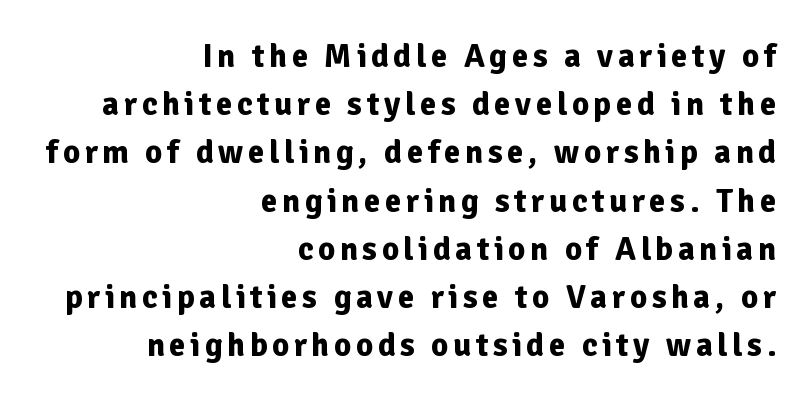
The image shows 33 px bold sans-serif type, upright; set right-aligned, normal line spacing (1.46x), not underlined; low stroke contrast and a medium x-height.
